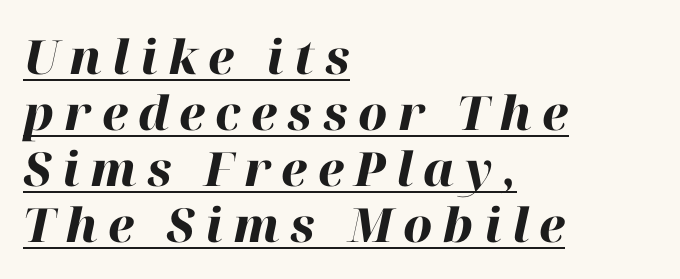
{"italic": "yes", "lean": "right", "slant_degrees": 12, "bold": "yes", "weight": "heavy", "width": "normal", "stroke_contrast": "high", "x_height": "medium", "monospaced": "no", "underline": "yes", "align": "left", "line_spacing_ratio": 1.19, "letter_spacing": "wide", "letter_spacing_em": 0.22, "glyph_px": 47}
